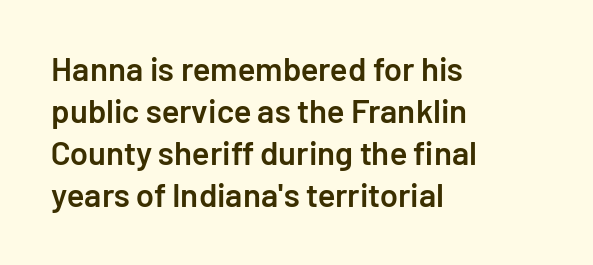
The image shows 33 px semibold sans-serif type, upright; set left-aligned, normal line spacing (1.27x), normal letter spacing, not underlined; low stroke contrast and a medium x-height.
